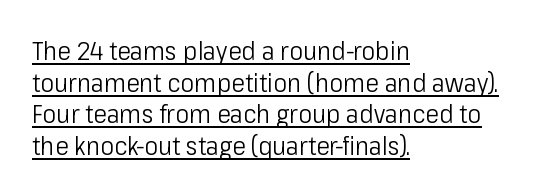
Does the lettering tilt? It doesn't — this is upright. The passage shown is underscored from start to finish. These lines are set flush left with a ragged right edge. Unbolded letterforms with no extra heft.
